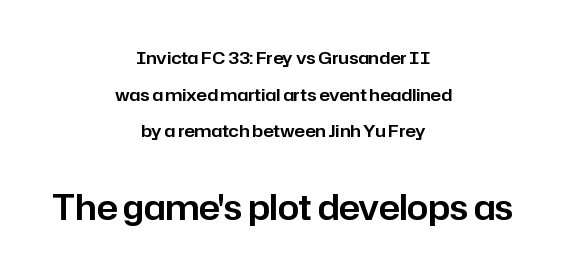
{"serif": "no", "italic": "no", "width": "normal", "stroke_contrast": "low", "x_height": "medium", "monospaced": "no", "underline": "no", "align": "center", "line_spacing": "loose", "line_spacing_ratio": 2.15, "letter_spacing": "normal", "letter_spacing_em": 0.0, "larger_block": "second", "size_ratio": 2.0, "glyph_px": 34}
